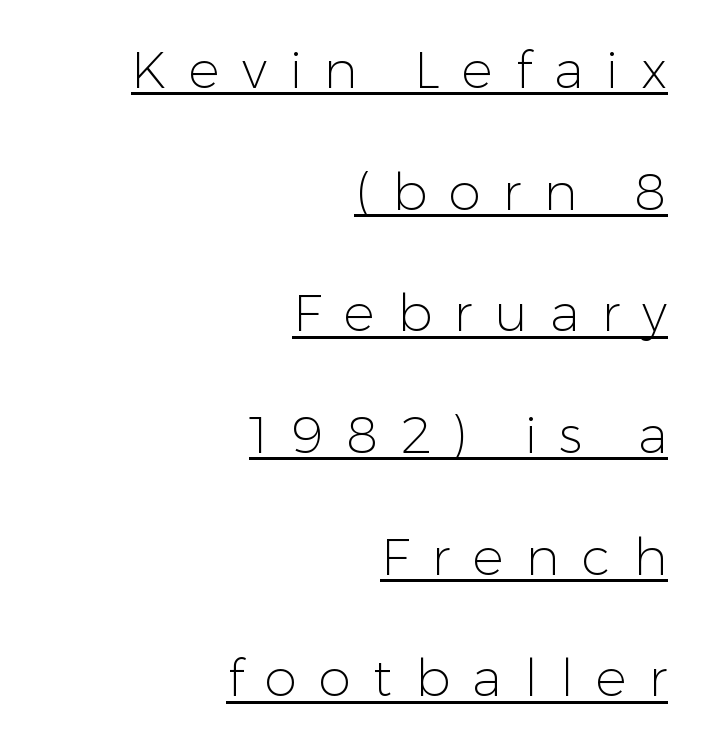
Students, note that the glyphs here are deliberately spaced far apart. Leading: increased. Ascenders rise straight up at ninety degrees. The lettering is marked with a stroke running underneath it. No chunkiness to these letters — they're not bold. One-word summary of the alignment: right.
